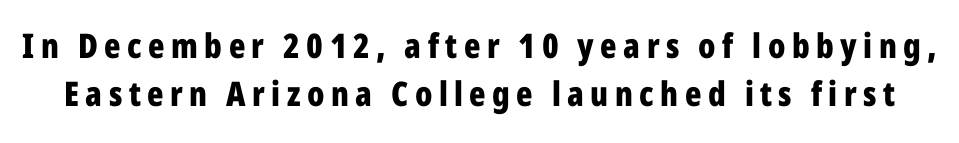
{"serif": "no", "italic": "no", "bold": "yes", "weight": "bold", "width": "condensed", "stroke_contrast": "low", "x_height": "medium", "monospaced": "no", "underline": "no", "line_spacing": "normal", "line_spacing_ratio": 1.4, "glyph_px": 34}
